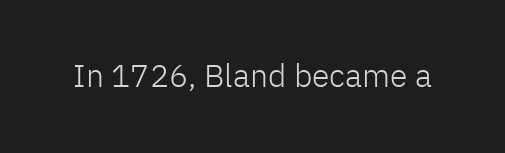
{"serif": "no", "italic": "no", "bold": "no", "weight": "light", "width": "normal", "stroke_contrast": "low", "x_height": "medium", "monospaced": "no", "underline": "no", "letter_spacing": "normal", "letter_spacing_em": 0.0, "glyph_px": 32}
